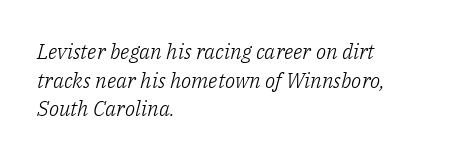
Q: Is the text bold? A: No.
Q: Is the text italic (slanted)? A: Yes, it leans right by about 14 degrees.
Q: Is the text underlined? A: No.
Q: How is the paragraph aligned? A: Left-aligned.
Q: Is the spacing between letters normal or unusually wide? A: Normal.
Q: Is the spacing between lines tight, normal or loose? A: Normal.
